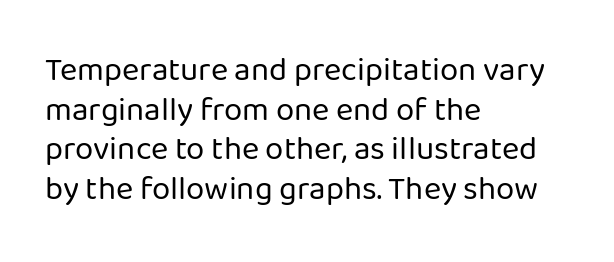
The image shows 33 px regular-weight sans-serif type, upright; set left-aligned, line spacing 1.2x, normal letter spacing, not underlined; low stroke contrast and a medium x-height.
